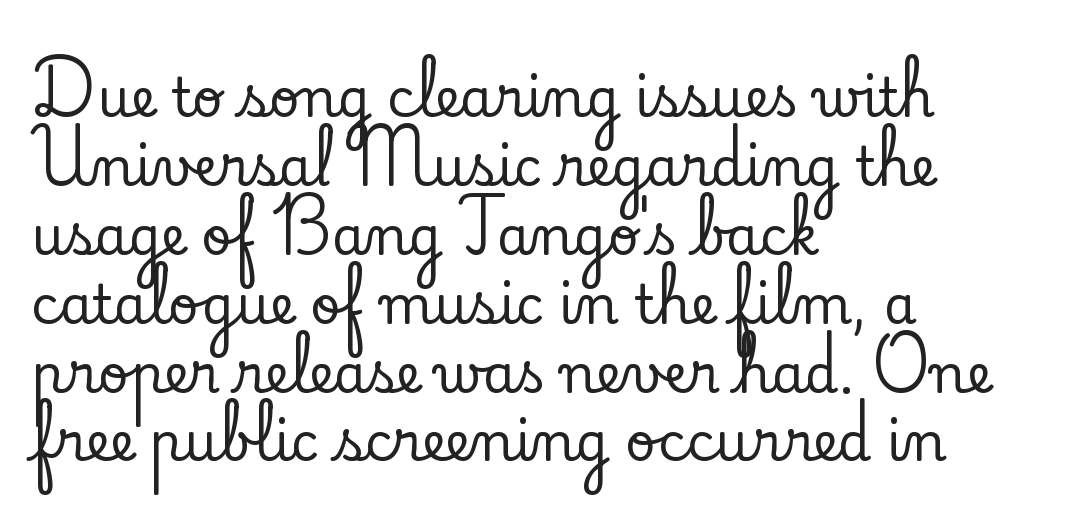
{"serif": "yes", "italic": "no", "width": "normal", "stroke_contrast": "low", "x_height": "small", "monospaced": "no", "underline": "no", "align": "left", "line_spacing": "normal", "line_spacing_ratio": 1.3, "letter_spacing": "normal", "letter_spacing_em": 0.0, "glyph_px": 53}
